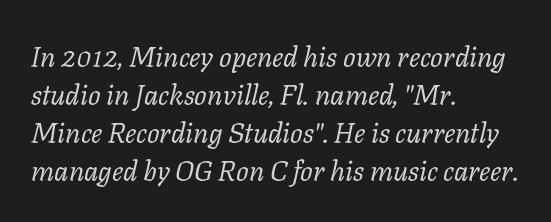
{"serif": "yes", "italic": "yes", "lean": "right", "slant_degrees": 11, "bold": "no", "weight": "regular", "width": "normal", "stroke_contrast": "low", "x_height": "medium", "monospaced": "no", "underline": "no", "align": "left", "line_spacing": "normal", "line_spacing_ratio": 1.36, "letter_spacing": "normal", "letter_spacing_em": 0.0, "glyph_px": 28}
